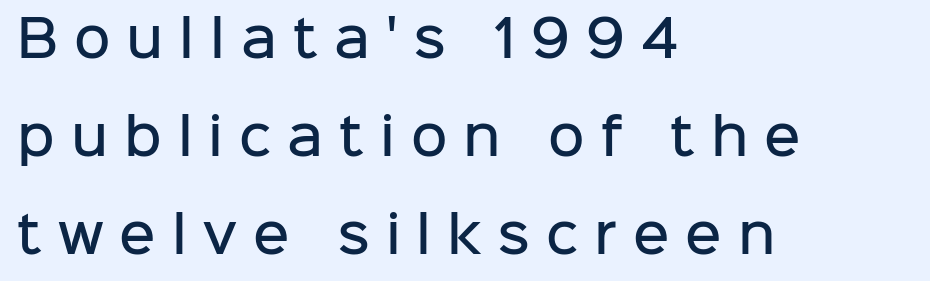
Q: Is the text bold? A: Semi-bold.
Q: Is the text italic (slanted)? A: No, it is upright.
Q: Is the typeface a serif or a sans-serif typeface? A: Sans-serif.
Q: Is the text underlined? A: No.
Q: How is the paragraph aligned? A: Left-aligned.
Q: Is the spacing between letters normal or unusually wide? A: Unusually wide.
Q: Is the spacing between lines tight, normal or loose? A: Loose.
Q: Width (condensed, normal, or wide)? A: Normal.
Q: Stroke contrast? A: Low.
Q: x-height? A: Medium.
Q: Monospaced? A: No.
